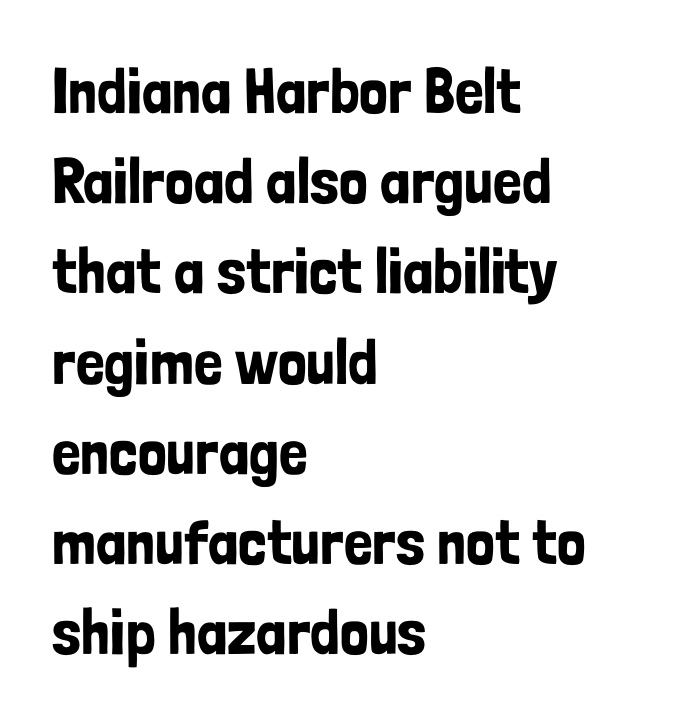
The image shows 64 px condensed sans-serif type, upright; set left-aligned, normal line spacing (1.41x), normal letter spacing, not underlined; low stroke contrast and a medium x-height.
